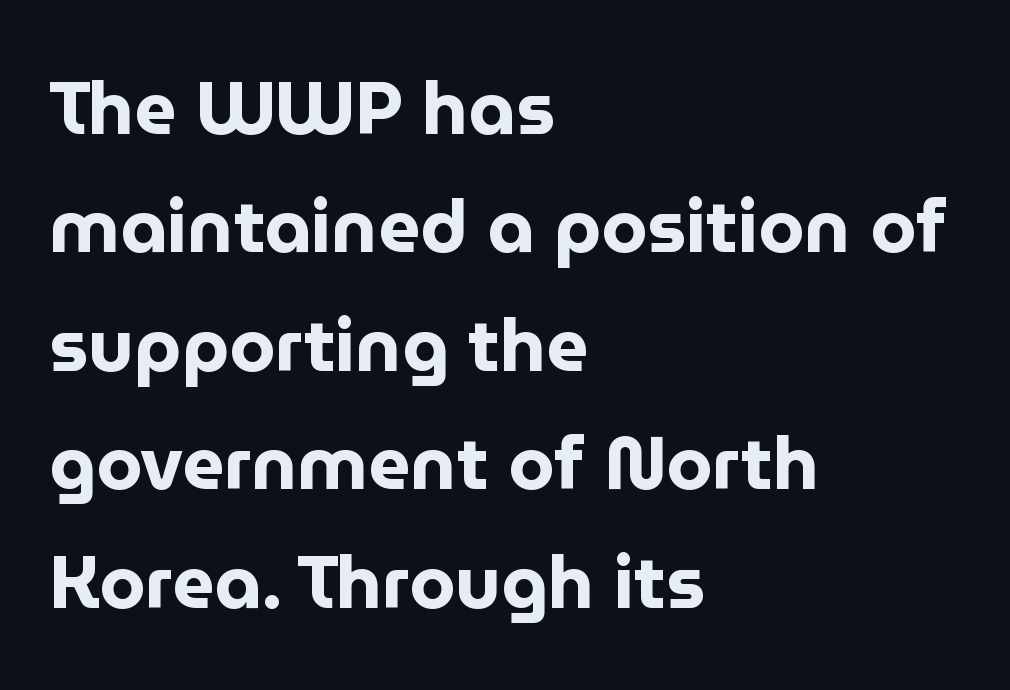
The image shows 74 px bold sans-serif type, upright; set left-aligned, normal line spacing (1.6x), normal letter spacing, not underlined; low stroke contrast and a medium x-height.
